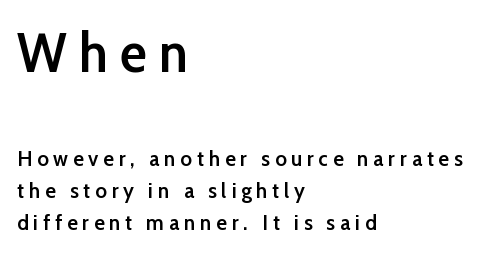
Q: Is the text bold? A: Semi-bold.
Q: Is the text italic (slanted)? A: No, it is upright.
Q: Is the typeface a serif or a sans-serif typeface? A: Sans-serif.
Q: Is the text underlined? A: No.
Q: How is the paragraph aligned? A: Left-aligned.
Q: Is the spacing between letters normal or unusually wide? A: Unusually wide.
Q: Is the spacing between lines tight, normal or loose? A: Normal.
Q: Which block of text is set in a larger size, the first (top) or the second (bottom)? A: The first (top) one.
Q: Width (condensed, normal, or wide)? A: Normal.
Q: Stroke contrast? A: Low.
Q: x-height? A: Medium.
Q: Monospaced? A: No.
